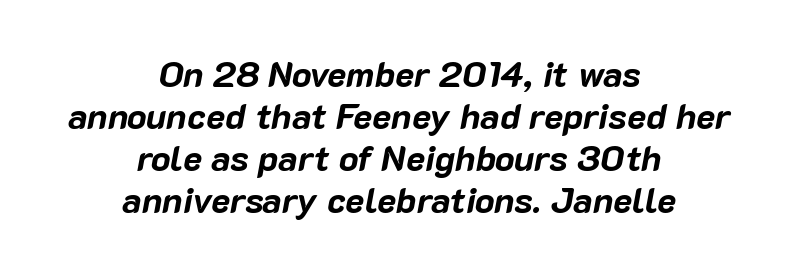
Both edges are ragged and mirror each other, which tells us the setting is centered. Has an underline been added? It has not. Is this a fixed-width face? No — the glyphs have proportional, varying widths. Standard letterfit; no display-style spreading of the glyphs. Notice how the stems are inclined rather than vertical — that's the hallmark of italics.
